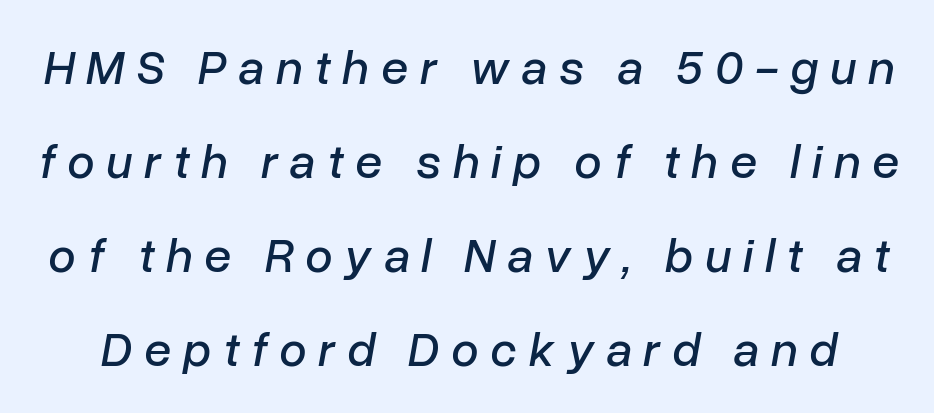
It's the slanting kind of type. Lines of text with bare space underneath. The rendering uses natural spacing where letterforms have individual widths. Between one letter and the next there's a generous, obvious gap. Airy leading.
